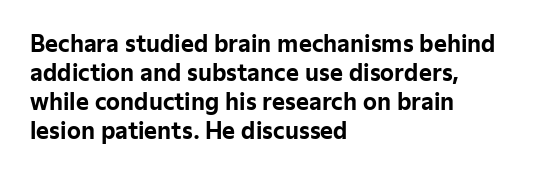
Q: Is the text bold? A: Yes.
Q: Is the text italic (slanted)? A: No, it is upright.
Q: Is the text underlined? A: No.
Q: How is the paragraph aligned? A: Left-aligned.
Q: Is the spacing between letters normal or unusually wide? A: Normal.
Q: Is the spacing between lines tight, normal or loose? A: Normal.
